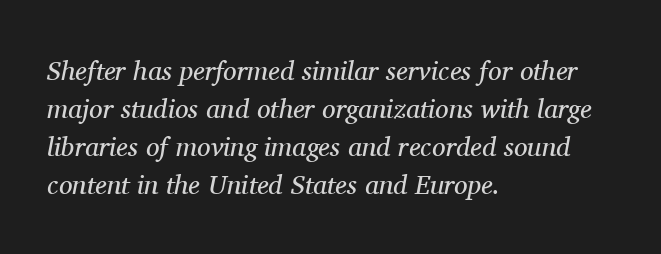
The image shows 27 px text type, italic (leaning right); set left-aligned, normal line spacing (1.41x), normal letter spacing, not underlined.
